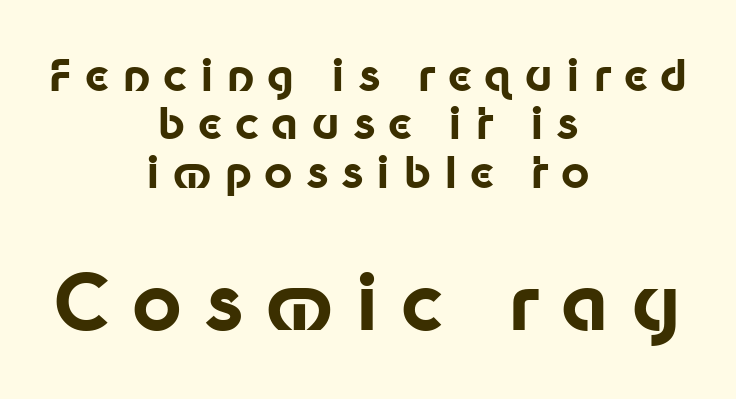
Q: Is the text bold? A: Yes.
Q: Is the text italic (slanted)? A: No, it is upright.
Q: Is the typeface a serif or a sans-serif typeface? A: Sans-serif.
Q: Is the text underlined? A: No.
Q: How is the paragraph aligned? A: Centered.
Q: Is the spacing between letters normal or unusually wide? A: Unusually wide.
Q: Is the spacing between lines tight, normal or loose? A: Tight.
Q: Which block of text is set in a larger size, the first (top) or the second (bottom)? A: The second (bottom) one.
Q: Width (condensed, normal, or wide)? A: Normal.
Q: Stroke contrast? A: Low.
Q: x-height? A: Medium.
Q: Monospaced? A: No.
